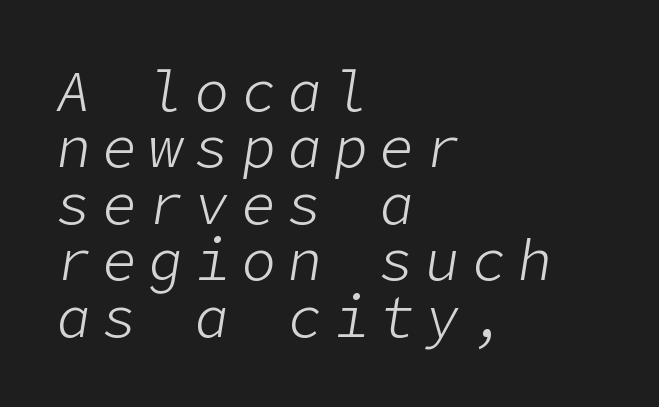
{"italic": "yes", "lean": "right", "slant_degrees": 9, "bold": "no", "weight": "light", "width": "normal", "stroke_contrast": "low", "x_height": "medium", "underline": "no", "align": "left", "line_spacing": "tight", "line_spacing_ratio": 0.99, "letter_spacing": "wide", "letter_spacing_em": 0.21, "glyph_px": 57}
